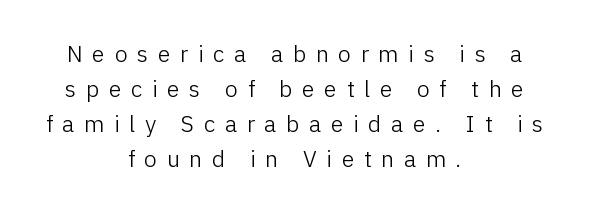
{"italic": "no", "bold": "no", "underline": "no", "align": "center", "line_spacing": "normal", "line_spacing_ratio": 1.52, "letter_spacing": "wide", "letter_spacing_em": 0.42, "glyph_px": 23}
